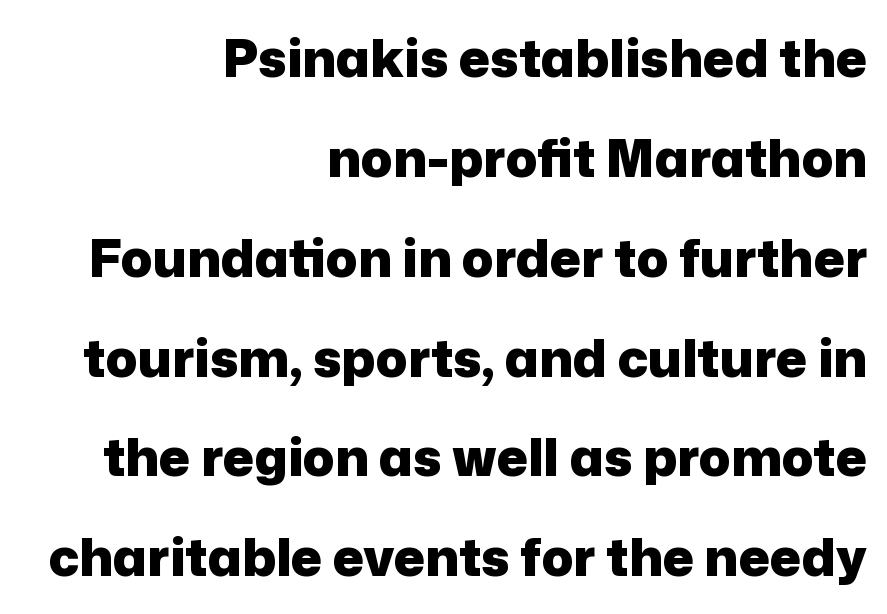
{"serif": "no", "italic": "no", "bold": "yes", "weight": "heavy", "width": "normal", "stroke_contrast": "low", "x_height": "medium", "monospaced": "no", "underline": "no", "align": "right", "line_spacing": "loose", "line_spacing_ratio": 1.92, "letter_spacing": "normal", "letter_spacing_em": 0.0, "glyph_px": 52}
